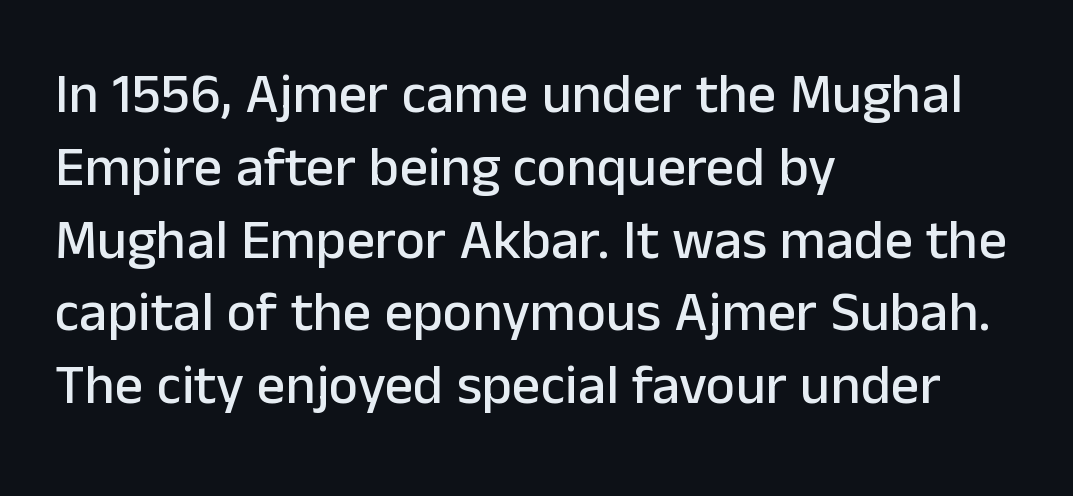
Q: Is the text italic (slanted)? A: No, it is upright.
Q: Is the typeface a serif or a sans-serif typeface? A: Sans-serif.
Q: Is the text underlined? A: No.
Q: How is the paragraph aligned? A: Left-aligned.
Q: Is the spacing between letters normal or unusually wide? A: Normal.
Q: Is the spacing between lines tight, normal or loose? A: Normal.
Q: Width (condensed, normal, or wide)? A: Normal.
Q: Stroke contrast? A: Low.
Q: x-height? A: Medium.
Q: Monospaced? A: No.
